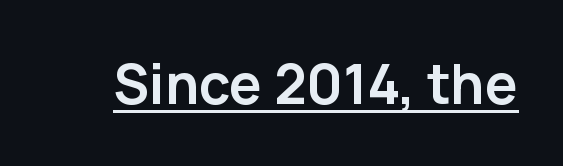
Q: Is the text bold? A: Yes.
Q: Is the text italic (slanted)? A: No, it is upright.
Q: Is the typeface a serif or a sans-serif typeface? A: Sans-serif.
Q: Is the text underlined? A: Yes.
Q: Is the spacing between letters normal or unusually wide? A: Normal.
Q: Width (condensed, normal, or wide)? A: Normal.
Q: Stroke contrast? A: Low.
Q: x-height? A: Medium.
Q: Monospaced? A: No.
